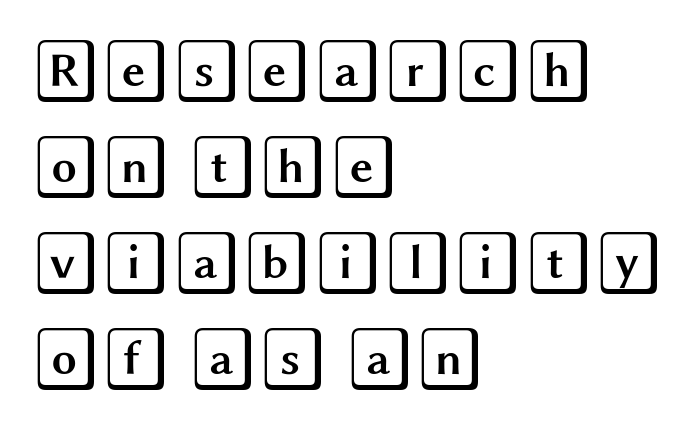
{"italic": "no", "width": "wide", "x_height": "large", "underline": "no", "align": "left", "line_spacing": "normal", "line_spacing_ratio": 1.5, "letter_spacing": "normal", "letter_spacing_em": 0.0, "glyph_px": 64}
